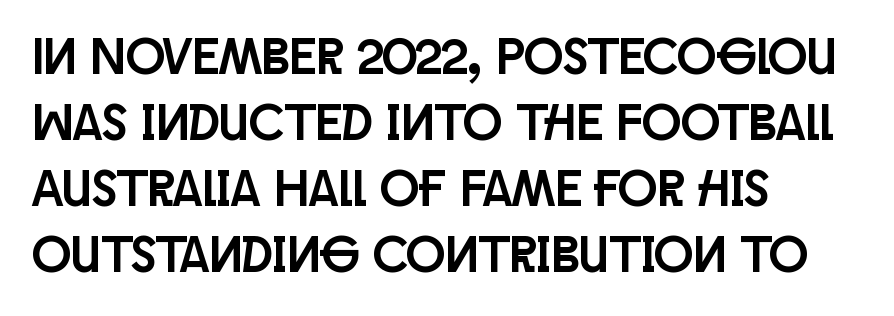
{"serif": "no", "italic": "no", "width": "condensed", "stroke_contrast": "low", "x_height": "large", "monospaced": "no", "underline": "no", "align": "left", "line_spacing": "normal", "line_spacing_ratio": 1.27, "letter_spacing": "normal", "letter_spacing_em": 0.0, "glyph_px": 52}
